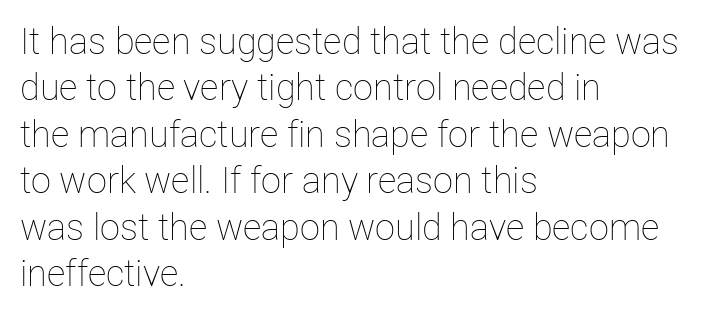
Baseline-to-baseline distance is the conventional proportion of letter height. Is the stroke heavy? The answer is a plain regular-or-lighter. Only glyphs here, with clear space below each row. Observe the ordinary spacing: letters are neighbours, not strangers. These lines are rendered in a variable-pitch font. Horizontally, the lines are justified to the leading edge only.
